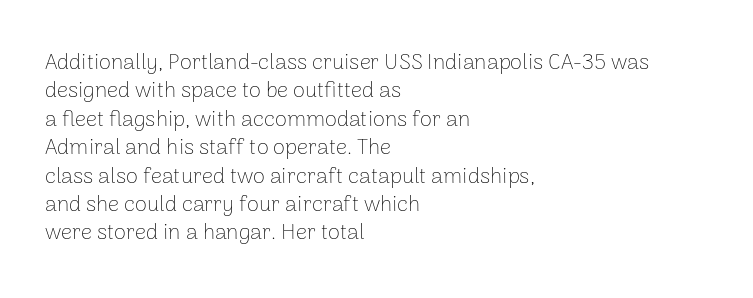
The image shows 22 px text type, upright; set left-aligned, normal line spacing (1.29x), normal letter spacing, not underlined.
